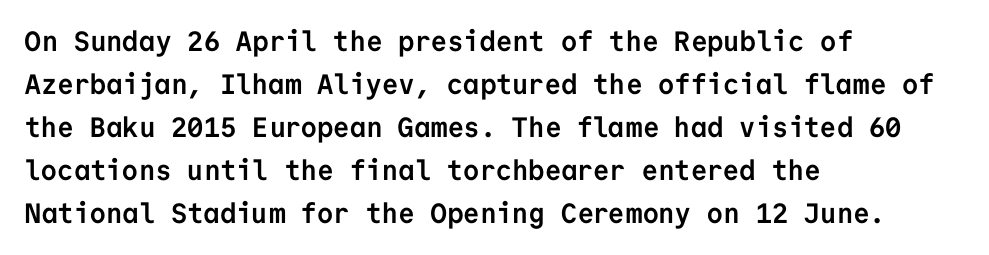
Students, note that the glyphs here touch the page at normal intervals. The glyphs have the mass of a bold cut. The area under the type is left untouched. Which margin do the lines hug? The left one — the right edge is uneven.
